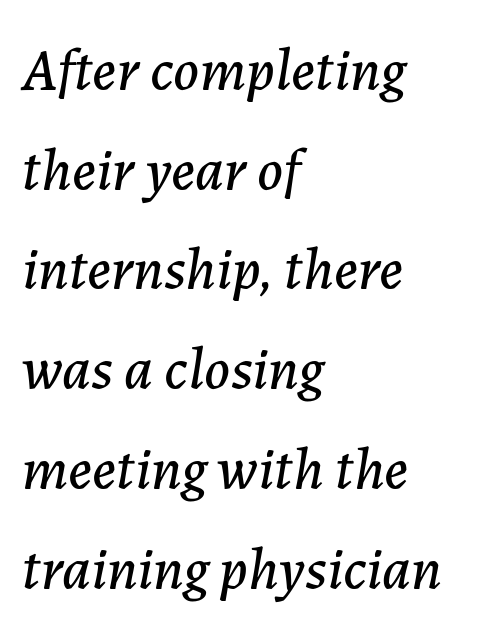
The image shows 59 px text type, italic (leaning right); set left-aligned, normal line spacing (1.69x), normal letter spacing, not underlined; low stroke contrast and a medium x-height.
